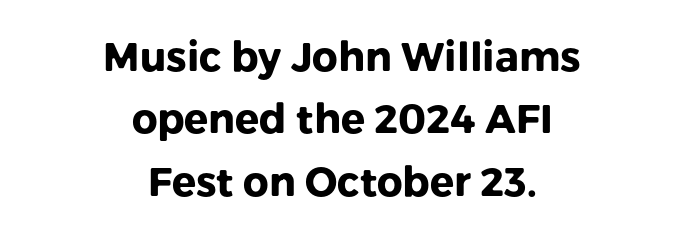
Does the type have serifs? No, each stem ends abruptly. You could not count columns in this text — the font is proportionally spaced. The specimen omits any rule beneath the text block's lines. Compared with typical body copy, the letter spacing here is the same. Leading matches the norm, producing a regular column.
